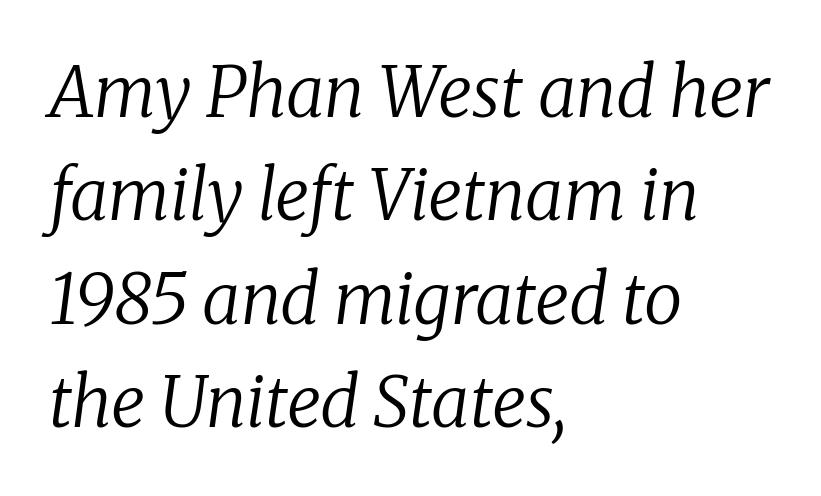
{"serif": "yes", "italic": "yes", "lean": "right", "slant_degrees": 8, "bold": "no", "weight": "regular", "width": "normal", "stroke_contrast": "low", "x_height": "medium", "monospaced": "no", "underline": "no", "align": "left", "line_spacing": "normal", "line_spacing_ratio": 1.5, "letter_spacing": "normal", "letter_spacing_em": 0.0, "glyph_px": 69}
